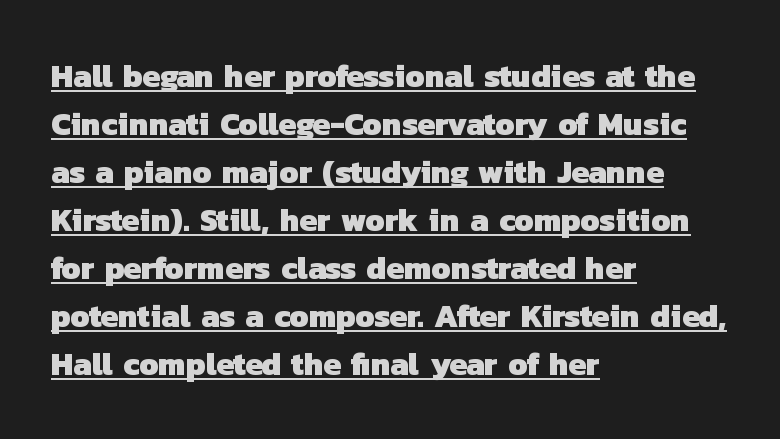
Q: Is the text bold? A: Yes.
Q: Is the typeface a serif or a sans-serif typeface? A: Sans-serif.
Q: Is the text underlined? A: Yes.
Q: How is the paragraph aligned? A: Left-aligned.
Q: Is the spacing between letters normal or unusually wide? A: Normal.
Q: Is the spacing between lines tight, normal or loose? A: Normal.
Q: Width (condensed, normal, or wide)? A: Normal.
Q: Stroke contrast? A: Low.
Q: x-height? A: Medium.
Q: Monospaced? A: No.
